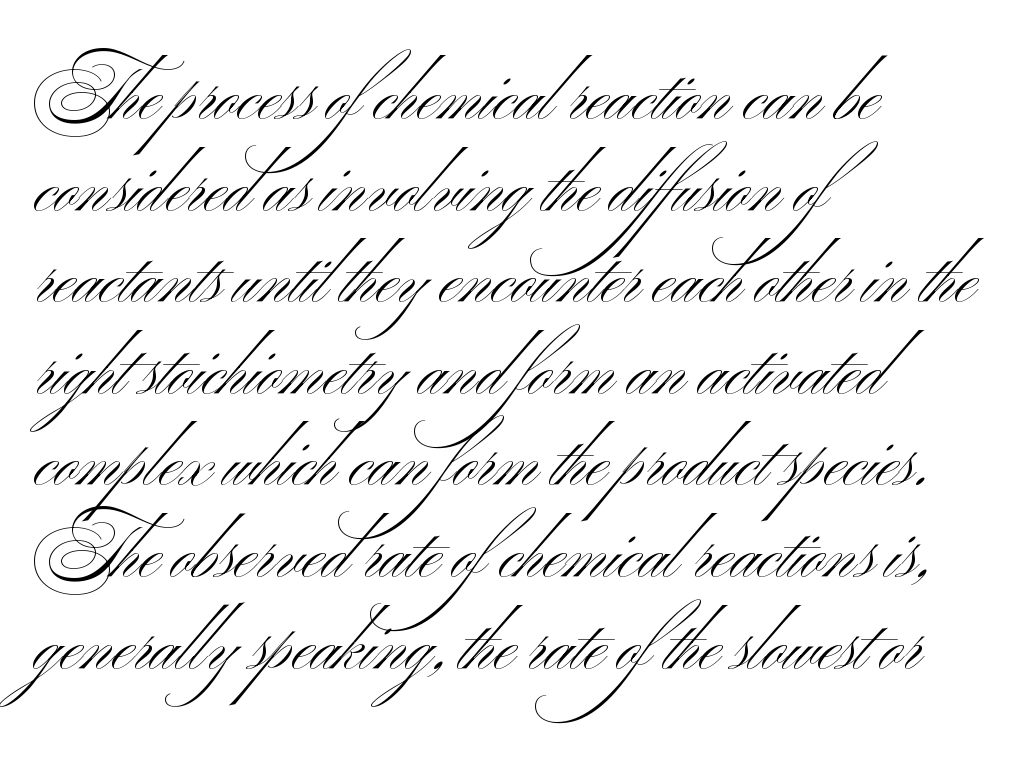
Q: Is the text bold? A: No.
Q: Is the text italic (slanted)? A: Yes.
Q: Is the typeface a serif or a sans-serif typeface? A: Sans-serif.
Q: Is the text underlined? A: No.
Q: How is the paragraph aligned? A: Left-aligned.
Q: Is the spacing between letters normal or unusually wide? A: Normal.
Q: Is the spacing between lines tight, normal or loose? A: Normal.
Q: Width (condensed, normal, or wide)? A: Wide.
Q: Stroke contrast? A: Medium.
Q: x-height? A: Small.
Q: Monospaced? A: No.
